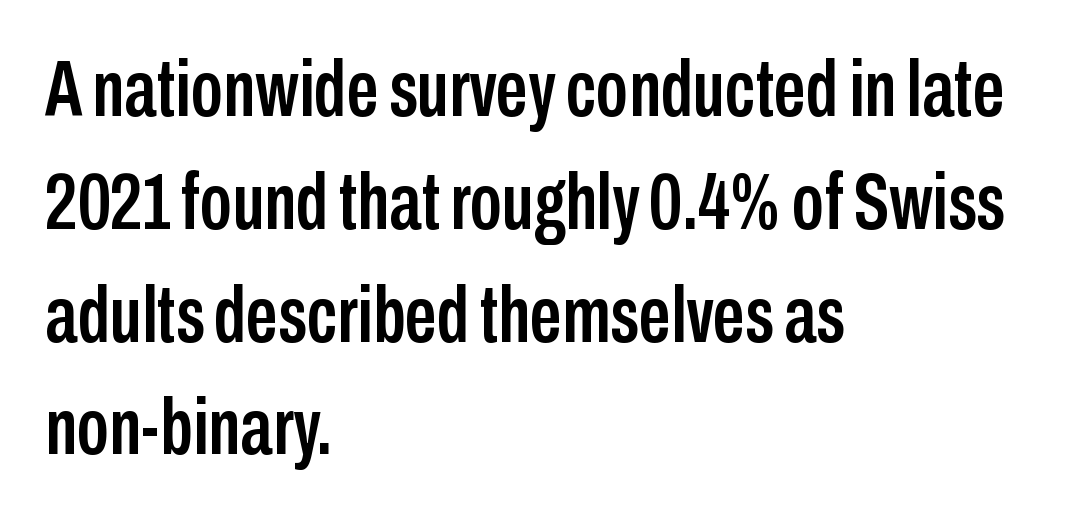
The image shows 80 px condensed sans-serif type, upright; set left-aligned, normal line spacing (1.41x), normal letter spacing, not underlined; low stroke contrast and a medium x-height.
